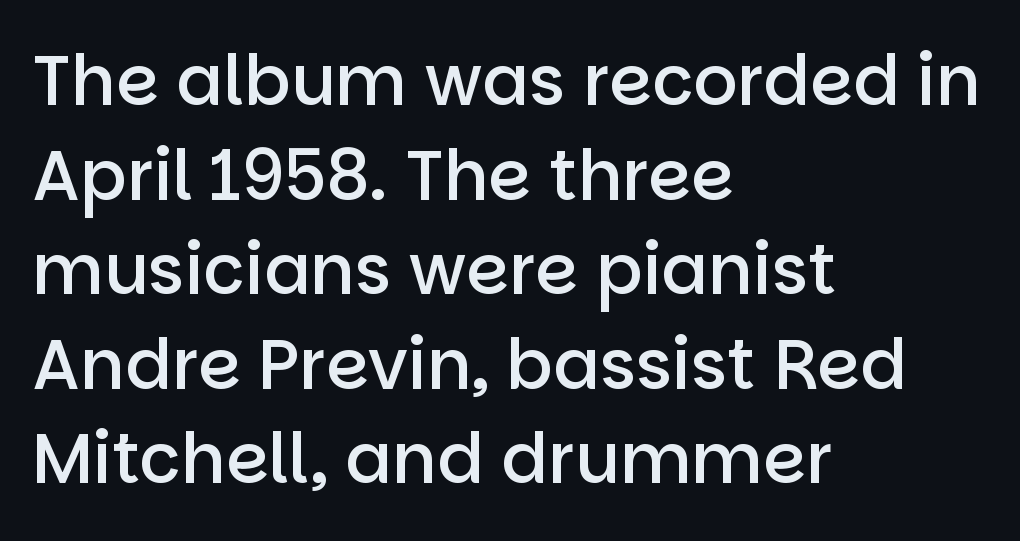
{"serif": "no", "italic": "no", "bold": "semi", "weight": "semibold", "width": "normal", "stroke_contrast": "low", "x_height": "large", "monospaced": "no", "underline": "no", "align": "left", "line_spacing": "normal", "line_spacing_ratio": 1.37, "letter_spacing": "normal", "letter_spacing_em": 0.0, "glyph_px": 69}
